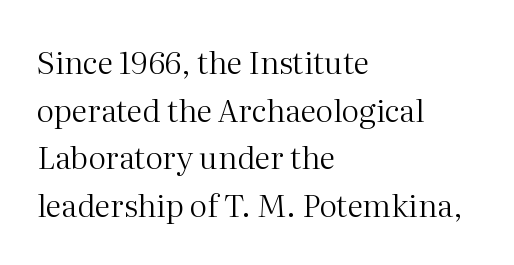
Q: Is the text bold? A: No.
Q: Is the text italic (slanted)? A: No, it is upright.
Q: Is the typeface a serif or a sans-serif typeface? A: Serif.
Q: Is the text underlined? A: No.
Q: How is the paragraph aligned? A: Left-aligned.
Q: Is the spacing between letters normal or unusually wide? A: Normal.
Q: Is the spacing between lines tight, normal or loose? A: Normal.
Q: Width (condensed, normal, or wide)? A: Normal.
Q: Stroke contrast? A: Medium.
Q: x-height? A: Medium.
Q: Monospaced? A: No.
